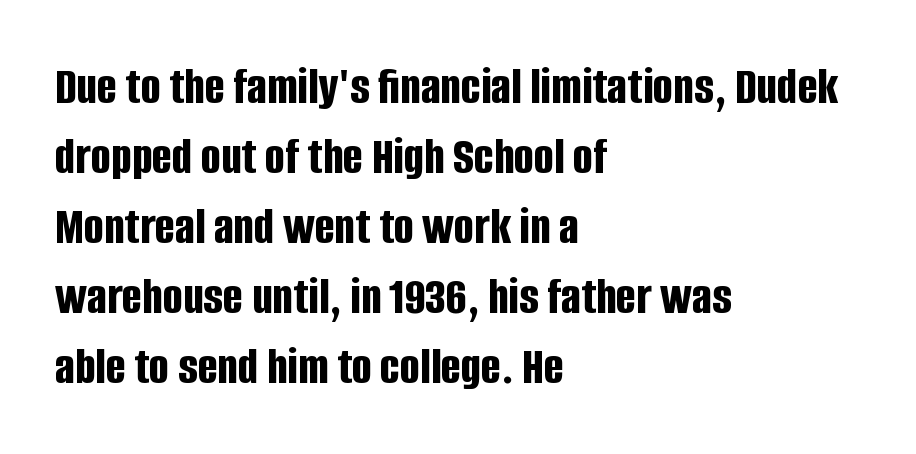
{"serif": "no", "italic": "no", "bold": "yes", "weight": "bold", "width": "condensed", "stroke_contrast": "low", "x_height": "large", "monospaced": "no", "underline": "no", "align": "left", "line_spacing": "normal", "line_spacing_ratio": 1.32, "letter_spacing": "normal", "letter_spacing_em": 0.0, "glyph_px": 53}
